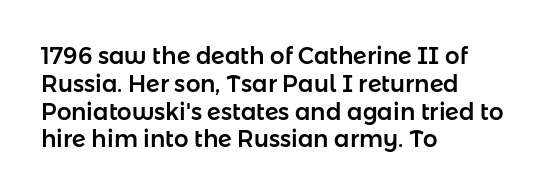
{"italic": "no", "underline": "no", "align": "left", "line_spacing_ratio": 1.21, "letter_spacing": "normal", "letter_spacing_em": 0.0, "glyph_px": 23}
